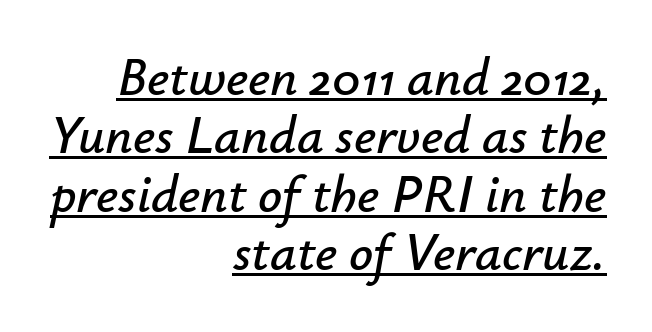
The image shows 53 px text type, italic (leaning right); set right-aligned, tight line spacing (1.1x), normal letter spacing, underlined; low stroke contrast and a small x-height.
